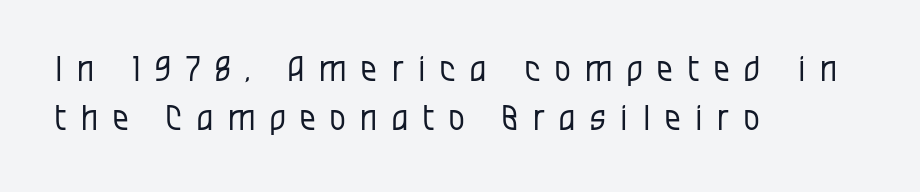
Q: Is the text bold? A: No.
Q: Is the text italic (slanted)? A: No, it is upright.
Q: Is the typeface a serif or a sans-serif typeface? A: Sans-serif.
Q: Is the text underlined? A: No.
Q: How is the paragraph aligned? A: Left-aligned.
Q: Is the spacing between letters normal or unusually wide? A: Unusually wide.
Q: Is the spacing between lines tight, normal or loose? A: Normal.
Q: Width (condensed, normal, or wide)? A: Condensed.
Q: Stroke contrast? A: Low.
Q: x-height? A: Large.
Q: Monospaced? A: No.
